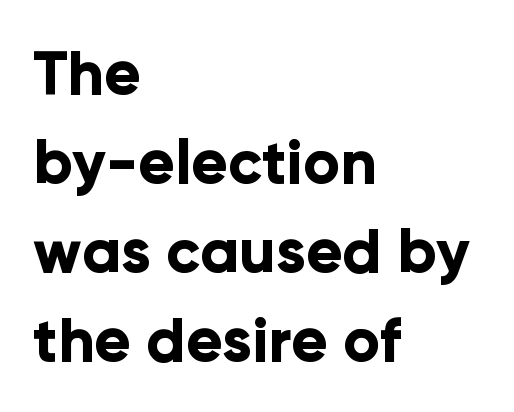
{"serif": "no", "italic": "no", "bold": "yes", "weight": "bold", "width": "normal", "stroke_contrast": "low", "x_height": "medium", "monospaced": "no", "underline": "no", "align": "left", "line_spacing": "normal", "line_spacing_ratio": 1.46, "letter_spacing": "normal", "letter_spacing_em": 0.0, "glyph_px": 61}
